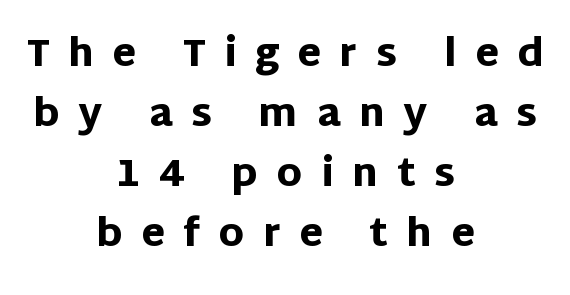
The image shows 38 px heavy sans-serif type, upright; set centered, normal line spacing (1.58x), unusually wide letter spacing (+0.49 em), not underlined; low stroke contrast and a large x-height.
